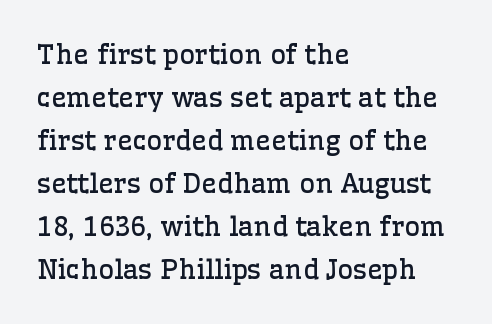
Line beginnings align vertically; line endings do not. Quick note: not italic, upright. No chunkiness to these letters — they're not bold. Default kerning and tracking; the words read as compact shapes.
